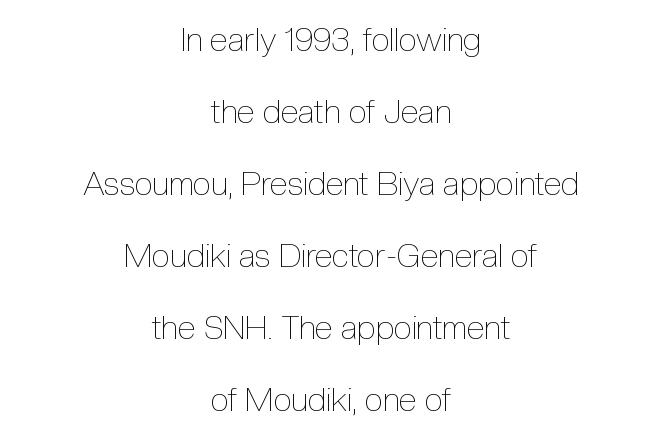
The image shows 33 px thin, condensed type, upright; set centered, loose line spacing (2.18x), normal letter spacing, not underlined; a medium x-height.
